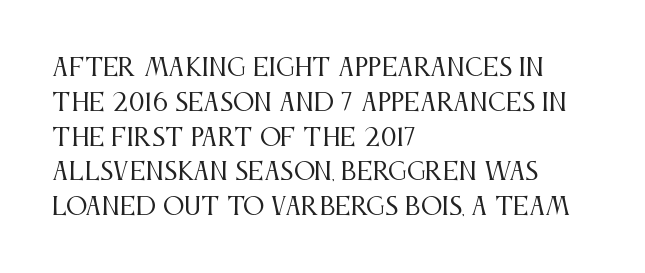
The image shows 24 px text type, upright; set left-aligned, normal line spacing (1.45x), normal letter spacing, not underlined.
